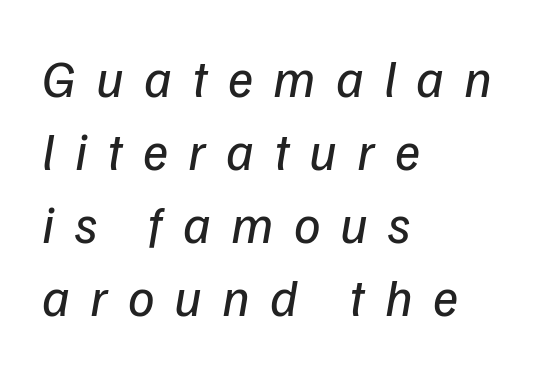
Q: Is the text bold? A: No.
Q: Is the text italic (slanted)? A: Yes, it leans right by about 9 degrees.
Q: Is the text underlined? A: No.
Q: How is the paragraph aligned? A: Left-aligned.
Q: Is the spacing between letters normal or unusually wide? A: Unusually wide.
Q: Is the spacing between lines tight, normal or loose? A: Normal.
Q: Width (condensed, normal, or wide)? A: Normal.
Q: Stroke contrast? A: Low.
Q: x-height? A: Medium.
Q: Monospaced? A: No.
